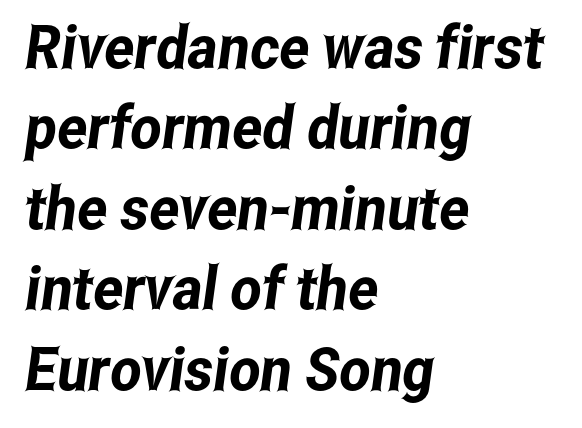
Has an underline been added? It has not. The block of text has a typical density, with ordinary space between rows. The type family on display is of the sans-serif kind. What stands out about the letter spacing? Nothing — it is the standard amount. Horizontally, the lines are justified to the leading edge only. The rendering uses natural spacing where letterforms have individual widths.
